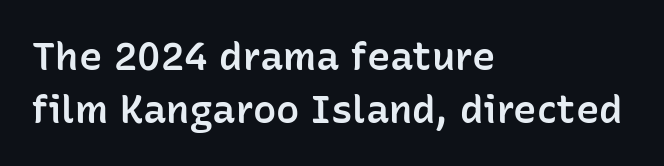
Horizontal bands of white between lines are of average thickness. The passage shown is not underscored anywhere. Typographic density is moderately raised because the face is semibold. Layout note: lines flush left. The line texture is even and compact thanks to regular tracking.
